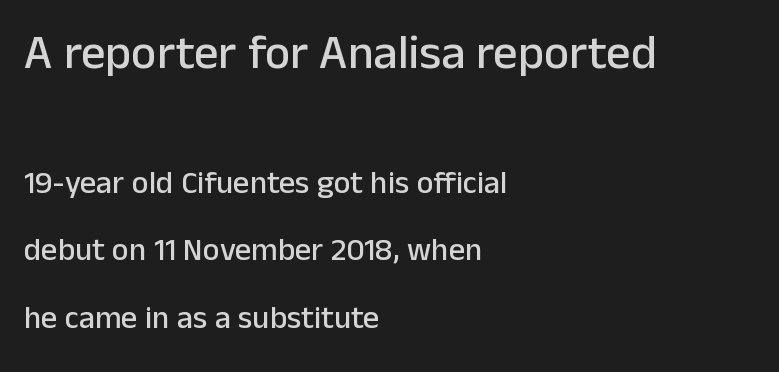
Q: Is the text italic (slanted)? A: No, it is upright.
Q: Is the typeface a serif or a sans-serif typeface? A: Sans-serif.
Q: Is the text underlined? A: No.
Q: How is the paragraph aligned? A: Left-aligned.
Q: Is the spacing between letters normal or unusually wide? A: Normal.
Q: Is the spacing between lines tight, normal or loose? A: Loose.
Q: Which block of text is set in a larger size, the first (top) or the second (bottom)? A: The first (top) one.
Q: Width (condensed, normal, or wide)? A: Normal.
Q: Stroke contrast? A: Low.
Q: x-height? A: Medium.
Q: Monospaced? A: No.
